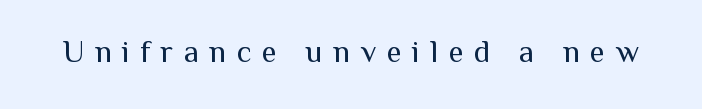
{"serif": "no", "italic": "no", "bold": "no", "weight": "regular", "width": "normal", "stroke_contrast": "medium", "x_height": "medium", "monospaced": "no", "underline": "no", "letter_spacing": "wide", "letter_spacing_em": 0.34, "glyph_px": 31}
